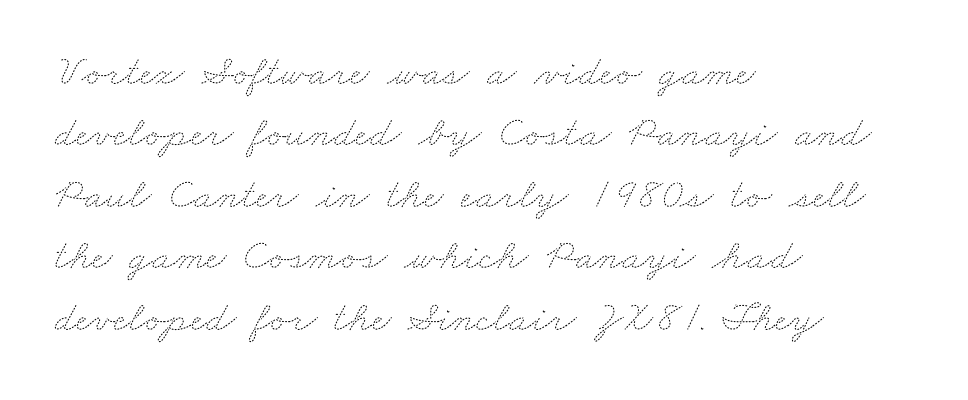
Q: Is the text bold? A: No.
Q: Is the text underlined? A: No.
Q: How is the paragraph aligned? A: Left-aligned.
Q: Is the spacing between letters normal or unusually wide? A: Normal.
Q: Is the spacing between lines tight, normal or loose? A: Normal.
Q: Width (condensed, normal, or wide)? A: Wide.
Q: Stroke contrast? A: Medium.
Q: x-height? A: Small.
Q: Monospaced? A: No.
